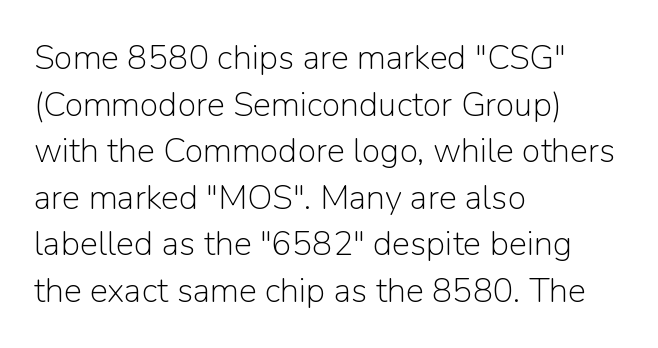
{"serif": "no", "italic": "no", "bold": "no", "weight": "light", "width": "normal", "stroke_contrast": "low", "x_height": "medium", "monospaced": "no", "underline": "no", "align": "left", "line_spacing": "normal", "line_spacing_ratio": 1.37, "letter_spacing": "normal", "letter_spacing_em": 0.0, "glyph_px": 34}
